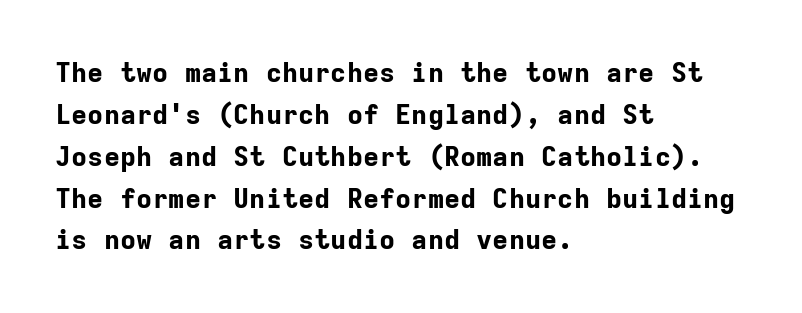
The image shows 27 px bold type, upright; set left-aligned, normal line spacing (1.55x), normal letter spacing, not underlined.
